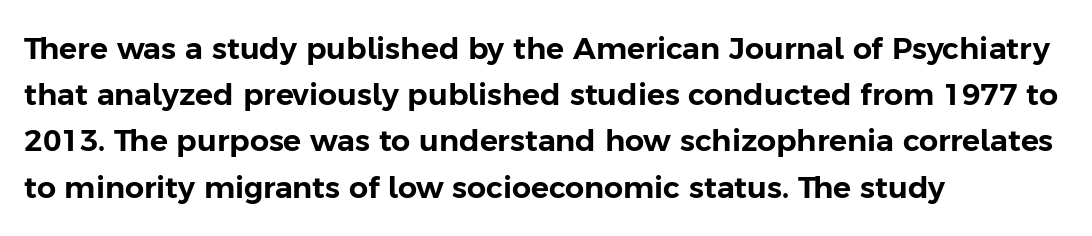
The designer left line spacing at the default. A sans-serif font was chosen for this passage. The lettering stays uniformly vertical, giving the passage a roman look. Type without underlining. Visually the block forms a straight wall on the left and a jagged coastline on the right.
